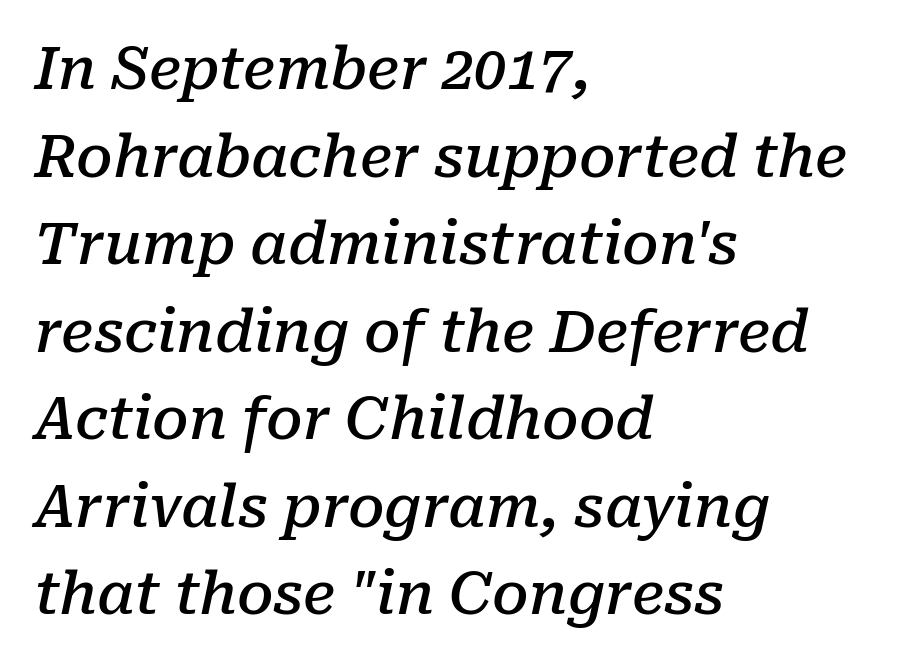
{"serif": "yes", "italic": "yes", "lean": "right", "slant_degrees": 10, "bold": "semi", "weight": "semibold", "width": "normal", "stroke_contrast": "low", "x_height": "medium", "monospaced": "no", "underline": "no", "align": "left", "line_spacing": "normal", "line_spacing_ratio": 1.51, "letter_spacing": "normal", "letter_spacing_em": 0.0, "glyph_px": 58}
